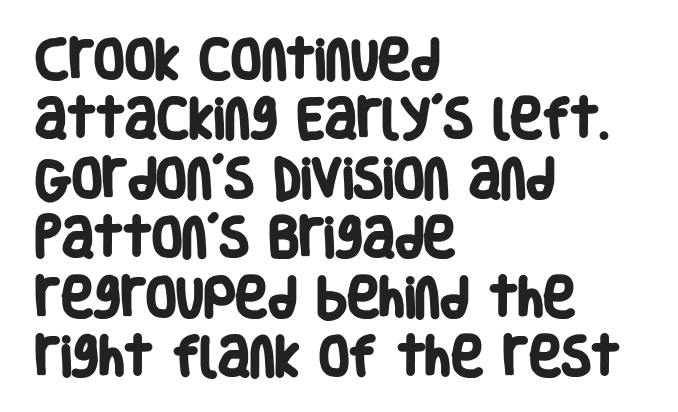
The image shows 44 px heavy, condensed sans-serif type; set left-aligned, normal line spacing (1.35x), normal letter spacing, not underlined; low stroke contrast and a large x-height.
